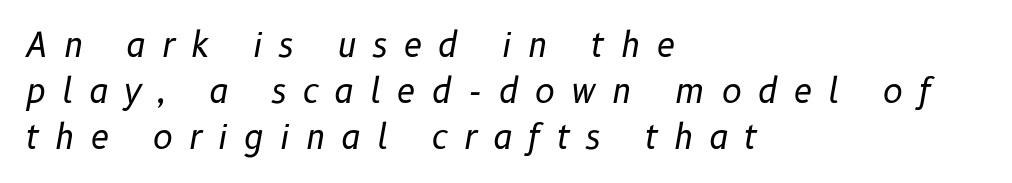
The image shows 34 px regular-weight type, italic (leaning right); set left-aligned, normal line spacing (1.36x), unusually wide letter spacing (+0.46 em), not underlined; low stroke contrast and a medium x-height.
